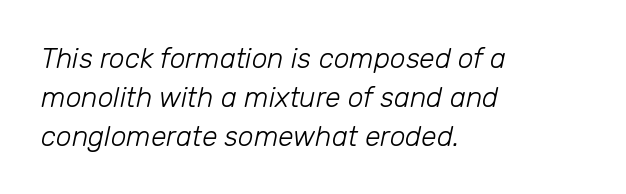
Q: Is the text bold? A: No.
Q: Is the text italic (slanted)? A: Yes, it leans right by about 12 degrees.
Q: Is the text underlined? A: No.
Q: How is the paragraph aligned? A: Left-aligned.
Q: Is the spacing between letters normal or unusually wide? A: Normal.
Q: Is the spacing between lines tight, normal or loose? A: Normal.
Q: Width (condensed, normal, or wide)? A: Normal.
Q: Stroke contrast? A: Low.
Q: x-height? A: Medium.
Q: Monospaced? A: No.
